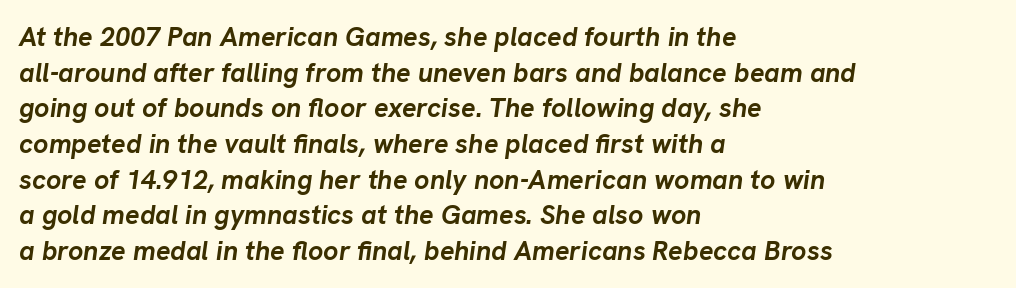
Here the glyphs are tracked normally, forming tight word shapes. Letters rest on an invisible, unmarked baseline. Bold? Absolutely — the strokes are thick and heavy. The letters are slanted; this is an italic face. These lines stack with their left ends in a neat column. Rows of type keep a routine distance in the vertical direction.
